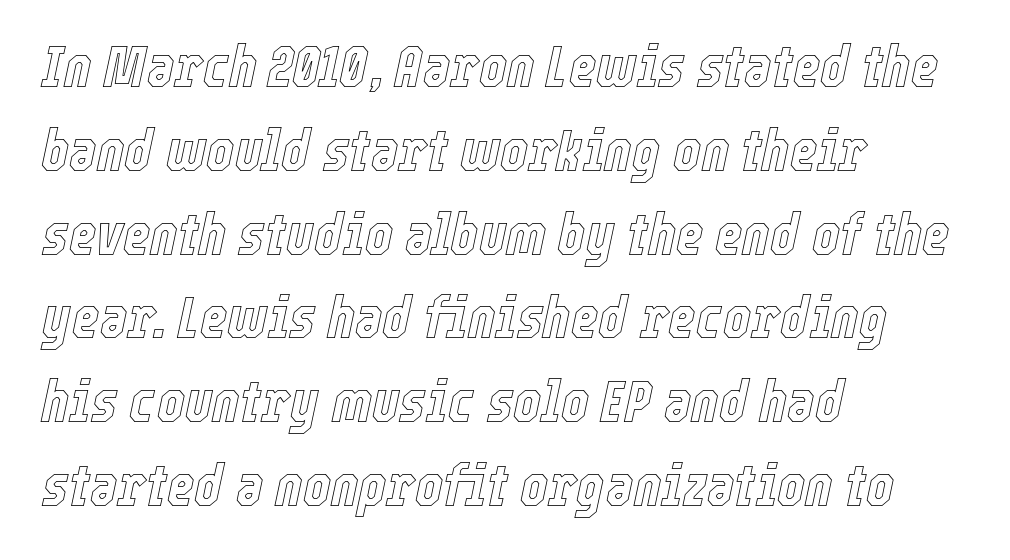
The image shows 59 px condensed type, italic (leaning right); set left-aligned, normal line spacing (1.42x), normal letter spacing, not underlined; a medium x-height.
